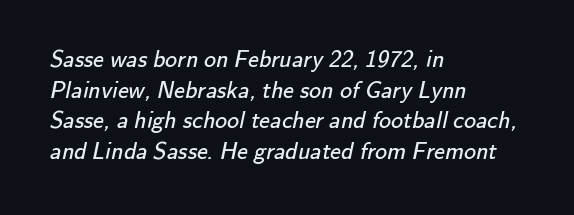
Q: Is the text bold? A: No.
Q: Is the text underlined? A: No.
Q: How is the paragraph aligned? A: Left-aligned.
Q: Is the spacing between letters normal or unusually wide? A: Normal.
Q: Is the spacing between lines tight, normal or loose? A: Normal.
